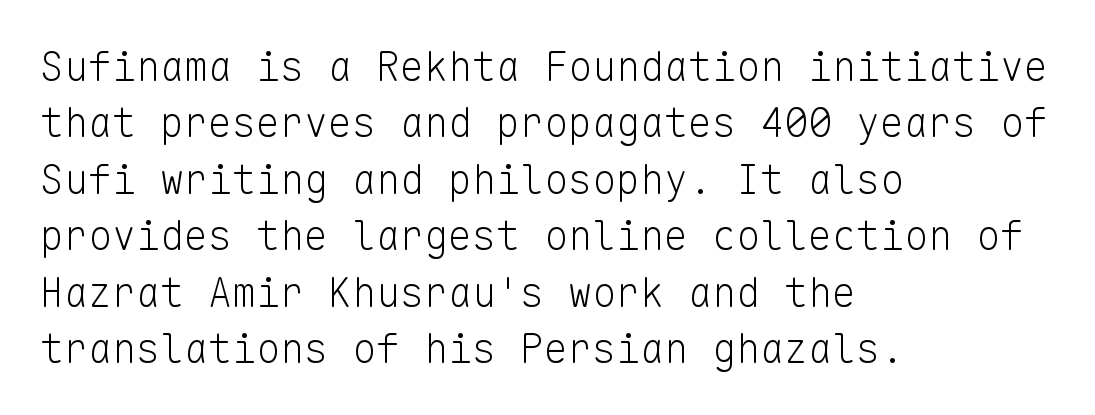
Q: Is the text bold? A: No.
Q: Is the text italic (slanted)? A: No, it is upright.
Q: Is the typeface a serif or a sans-serif typeface? A: Sans-serif.
Q: Is the text underlined? A: No.
Q: How is the paragraph aligned? A: Left-aligned.
Q: Is the spacing between letters normal or unusually wide? A: Normal.
Q: Is the spacing between lines tight, normal or loose? A: Normal.
Q: Width (condensed, normal, or wide)? A: Normal.
Q: Stroke contrast? A: Low.
Q: x-height? A: Medium.
Q: Monospaced? A: Yes.
